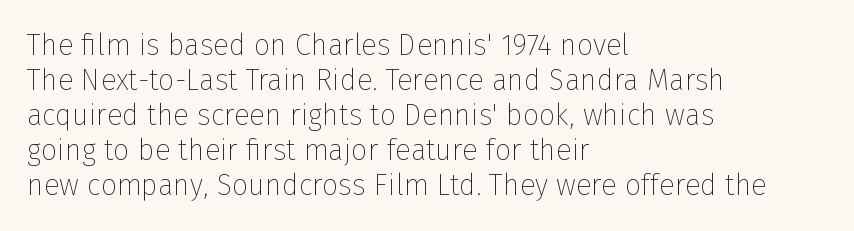
Q: Is the text bold? A: No.
Q: Is the text italic (slanted)? A: No, it is upright.
Q: Is the typeface a serif or a sans-serif typeface? A: Sans-serif.
Q: Is the text underlined? A: No.
Q: How is the paragraph aligned? A: Left-aligned.
Q: Is the spacing between letters normal or unusually wide? A: Normal.
Q: Width (condensed, normal, or wide)? A: Normal.
Q: Stroke contrast? A: Low.
Q: x-height? A: Medium.
Q: Monospaced? A: No.
